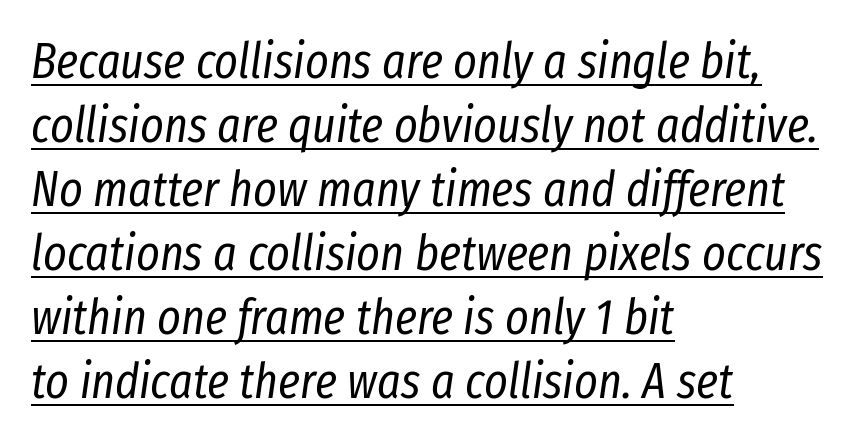
{"italic": "yes", "lean": "right", "slant_degrees": 8, "bold": "no", "weight": "regular", "width": "condensed", "stroke_contrast": "low", "x_height": "medium", "monospaced": "no", "underline": "yes", "align": "left", "line_spacing": "normal", "line_spacing_ratio": 1.28, "letter_spacing": "normal", "letter_spacing_em": 0.0, "glyph_px": 50}
